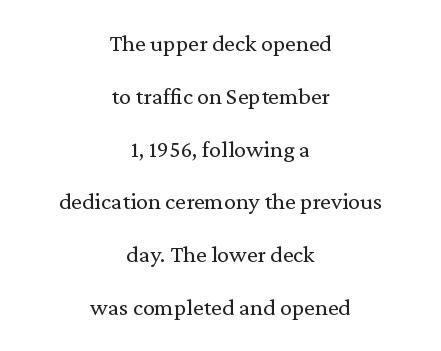
Q: Is the text bold? A: No.
Q: Is the text italic (slanted)? A: No, it is upright.
Q: Is the text underlined? A: No.
Q: How is the paragraph aligned? A: Centered.
Q: Is the spacing between letters normal or unusually wide? A: Normal.
Q: Is the spacing between lines tight, normal or loose? A: Loose.
